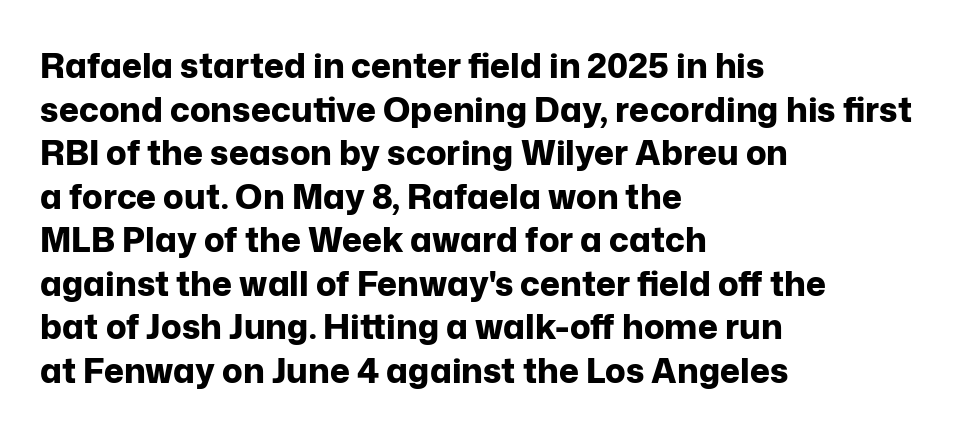
{"serif": "no", "italic": "no", "bold": "yes", "weight": "bold", "width": "normal", "stroke_contrast": "low", "x_height": "medium", "monospaced": "no", "underline": "no", "align": "left", "line_spacing": "normal", "line_spacing_ratio": 1.28, "letter_spacing": "normal", "letter_spacing_em": 0.0, "glyph_px": 34}
